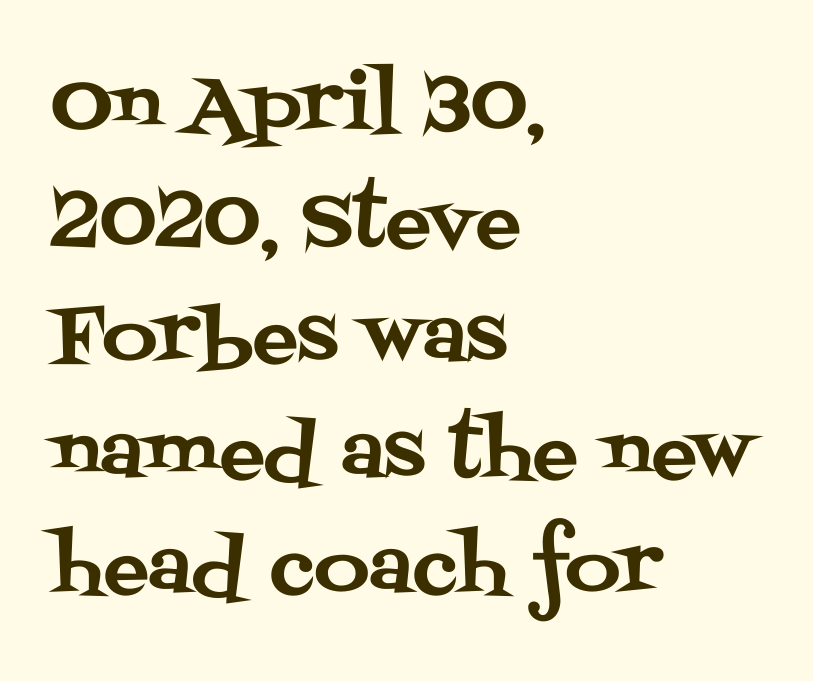
{"serif": "yes", "italic": "no", "width": "normal", "stroke_contrast": "medium", "x_height": "large", "monospaced": "no", "underline": "no", "align": "left", "line_spacing": "normal", "line_spacing_ratio": 1.52, "letter_spacing": "normal", "letter_spacing_em": 0.0, "glyph_px": 76}
